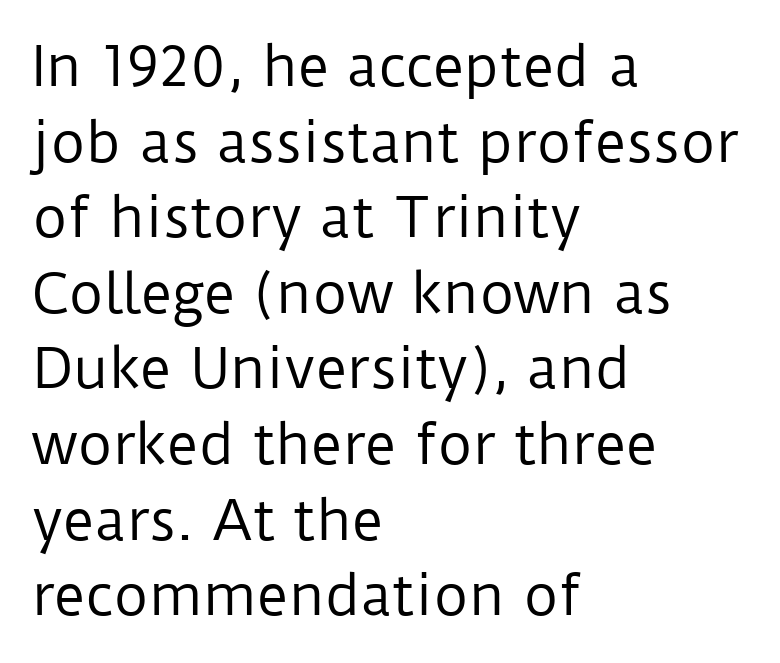
{"serif": "no", "italic": "no", "bold": "no", "weight": "regular", "width": "normal", "stroke_contrast": "low", "x_height": "medium", "monospaced": "no", "underline": "no", "align": "left", "line_spacing": "normal", "line_spacing_ratio": 1.4, "letter_spacing": "normal", "letter_spacing_em": 0.0, "glyph_px": 54}
